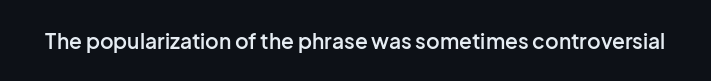
The image shows 21 px text type, upright; set normal letter spacing, not underlined.
